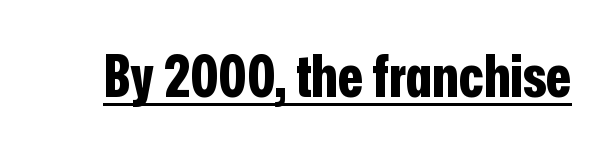
Q: Is the text bold? A: Yes.
Q: Is the text italic (slanted)? A: No, it is upright.
Q: Is the typeface a serif or a sans-serif typeface? A: Sans-serif.
Q: Is the text underlined? A: Yes.
Q: Is the spacing between letters normal or unusually wide? A: Normal.
Q: Width (condensed, normal, or wide)? A: Condensed.
Q: Stroke contrast? A: Low.
Q: x-height? A: Medium.
Q: Monospaced? A: No.
